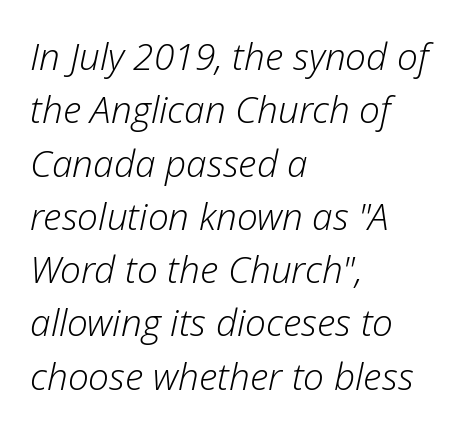
{"italic": "yes", "lean": "right", "slant_degrees": 12, "bold": "no", "weight": "light", "width": "normal", "stroke_contrast": "low", "x_height": "medium", "monospaced": "no", "underline": "no", "align": "left", "line_spacing": "normal", "line_spacing_ratio": 1.44, "letter_spacing": "normal", "letter_spacing_em": 0.0, "glyph_px": 37}
